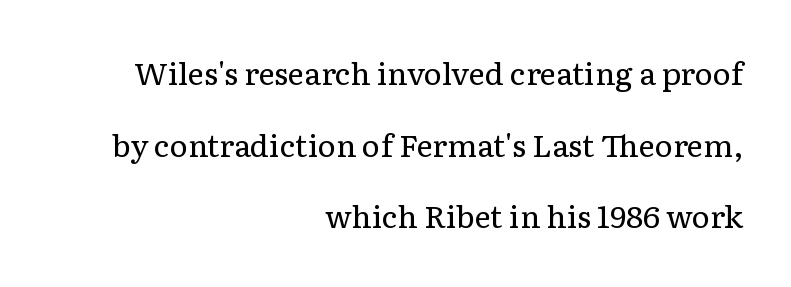
In terms of leading, this rendering errs on the spacious side. Every row of glyphs terminates at an identical x-position on the right. Vertical stems look standard width or narrower in stroke. A typesetter would call this zero additional tracking. The letters carry serifs — small finishing strokes at the ends of their stems.
